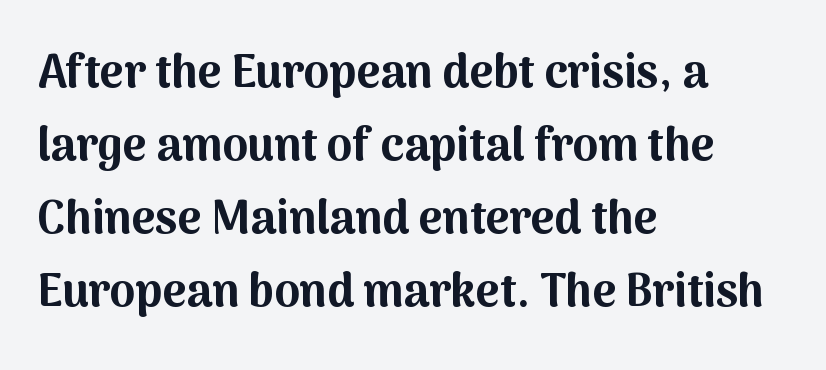
Posture: straight, roman, zero tilt. You'd pick this weight for a headline — it's a proper bold. Does the type have serifs? No, each stem ends abruptly. Does extra space separate the letters? No, they use regular spacing. The lines are quadded left.
